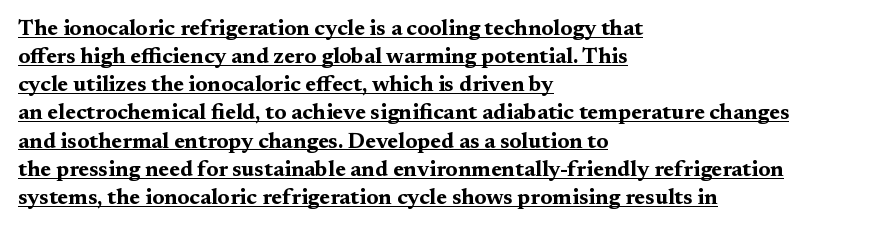
Q: Is the text bold? A: Yes.
Q: Is the text italic (slanted)? A: No, it is upright.
Q: Is the text underlined? A: Yes.
Q: How is the paragraph aligned? A: Left-aligned.
Q: Is the spacing between letters normal or unusually wide? A: Normal.
Q: Is the spacing between lines tight, normal or loose? A: Normal.
